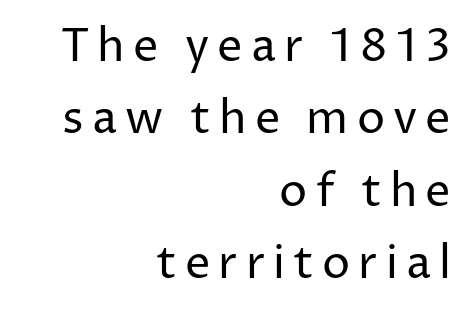
The image shows 45 px regular-weight sans-serif type, upright; set right-aligned, normal line spacing (1.61x), not underlined; low stroke contrast and a medium x-height.
